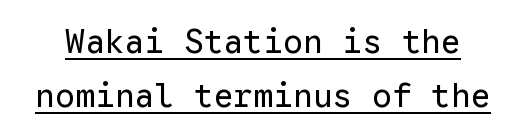
{"serif": "no", "italic": "no", "bold": "no", "weight": "regular", "width": "normal", "stroke_contrast": "low", "x_height": "medium", "monospaced": "yes", "underline": "yes", "line_spacing": "normal", "line_spacing_ratio": 1.64, "letter_spacing": "normal", "letter_spacing_em": 0.0, "glyph_px": 33}
